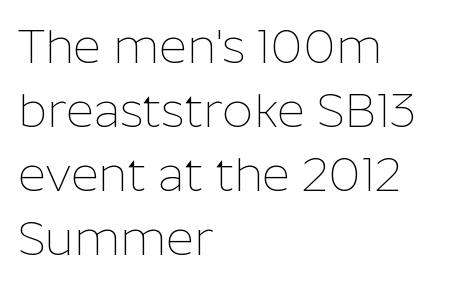
Unmarked baselines from the first word to the last. The leading is moderate, giving the passage an even texture. Classification — sans serif. The letters look calm and open, with moderate or lighter stems.
